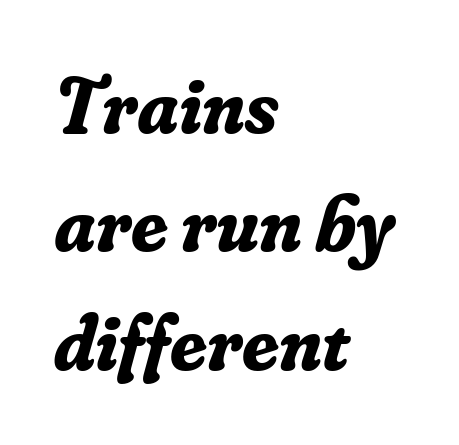
{"serif": "yes", "italic": "yes", "lean": "right", "slant_degrees": 16, "bold": "yes", "weight": "bold", "width": "normal", "stroke_contrast": "low", "x_height": "small", "monospaced": "no", "underline": "no", "align": "left", "line_spacing": "normal", "line_spacing_ratio": 1.48, "letter_spacing": "normal", "letter_spacing_em": 0.0, "glyph_px": 80}
